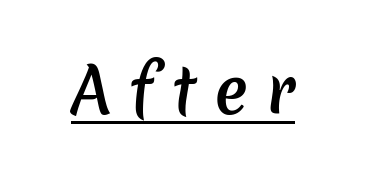
{"serif": "no", "bold": "semi", "weight": "semibold", "width": "normal", "stroke_contrast": "low", "x_height": "medium", "monospaced": "no", "underline": "yes", "letter_spacing": "wide", "letter_spacing_em": 0.29, "glyph_px": 62}
